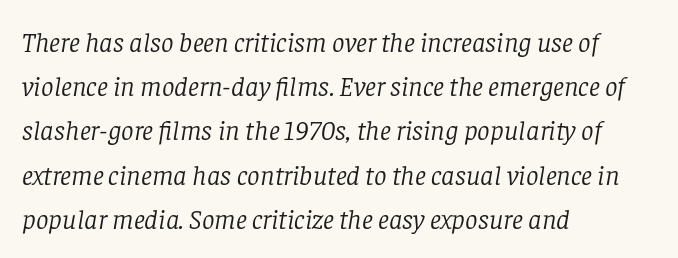
The image shows 28 px light serif type, italic (leaning right); set left-aligned, normal line spacing (1.58x), normal letter spacing, not underlined; low stroke contrast and a large x-height.
